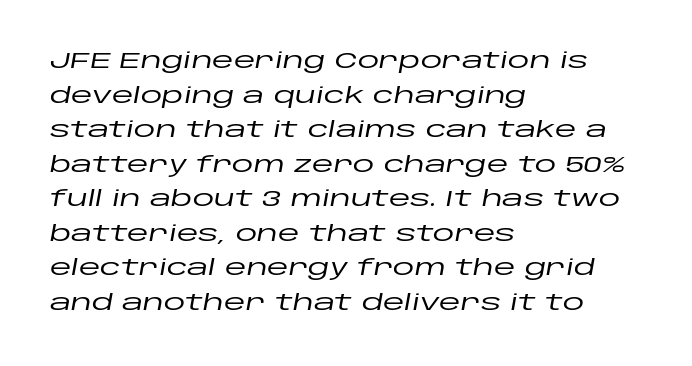
Q: Is the text italic (slanted)? A: Yes, it leans right by about 10 degrees.
Q: Is the text underlined? A: No.
Q: How is the paragraph aligned? A: Left-aligned.
Q: Is the spacing between letters normal or unusually wide? A: Normal.
Q: Is the spacing between lines tight, normal or loose? A: Normal.
